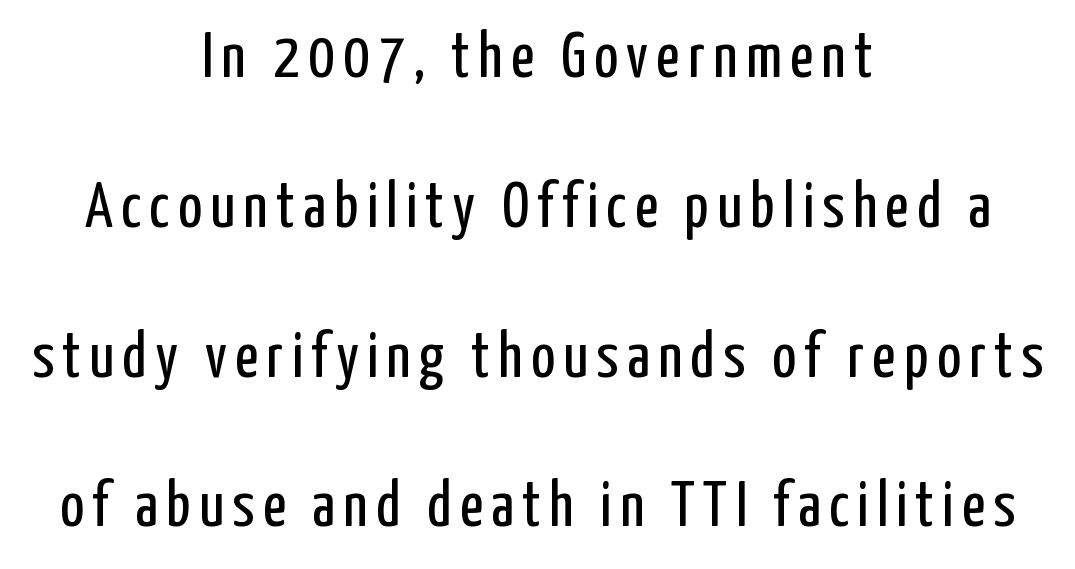
One glance says open: line gaps are wider than usual. Does the lettering tilt? It doesn't — this is upright. No feet cap the strokes, marking this as sans-serif type. This sample has the flowing, uneven cadence of proportional lettering.
